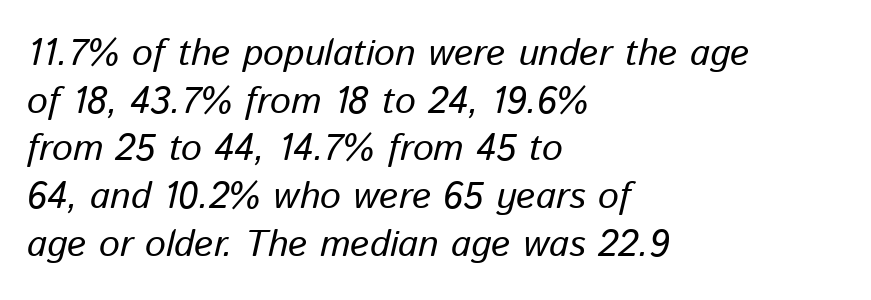
The image shows 37 px text type, italic (leaning right); set left-aligned, normal line spacing (1.29x), normal letter spacing, not underlined; low stroke contrast and a medium x-height.
